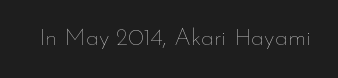
Only glyphs here, with clear space below each row. Notice how the stems are strictly vertical — no italics here. Between one letter and the next there's only the usual sliver of space. Is this a heavy cut? Hardly; it is regular or lighter.
